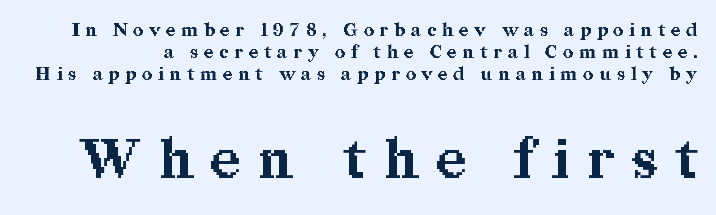
Q: Is the text bold? A: Yes.
Q: Is the text italic (slanted)? A: No, it is upright.
Q: Is the typeface a serif or a sans-serif typeface? A: Serif.
Q: Is the text underlined? A: No.
Q: Is the spacing between letters normal or unusually wide? A: Unusually wide.
Q: Which block of text is set in a larger size, the first (top) or the second (bottom)? A: The second (bottom) one.
Q: Width (condensed, normal, or wide)? A: Normal.
Q: Stroke contrast? A: Medium.
Q: x-height? A: Medium.
Q: Monospaced? A: No.
